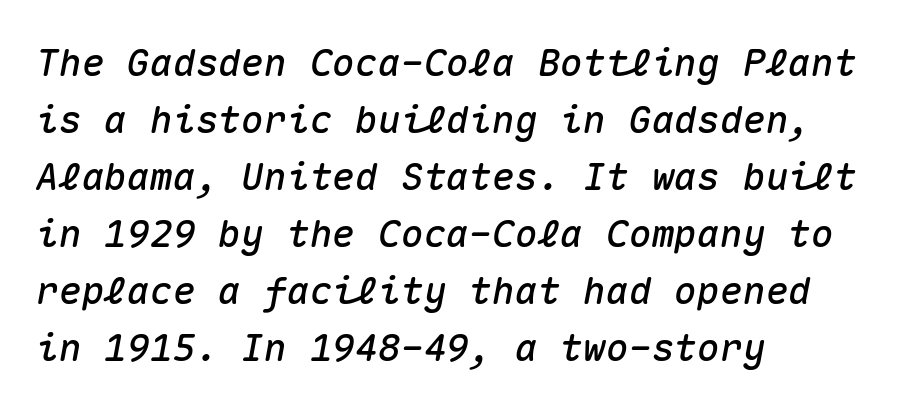
{"italic": "yes", "lean": "right", "slant_degrees": 10, "width": "normal", "stroke_contrast": "medium", "x_height": "medium", "monospaced": "yes", "underline": "no", "align": "left", "line_spacing": "normal", "line_spacing_ratio": 1.5, "letter_spacing": "normal", "letter_spacing_em": 0.0, "glyph_px": 38}
